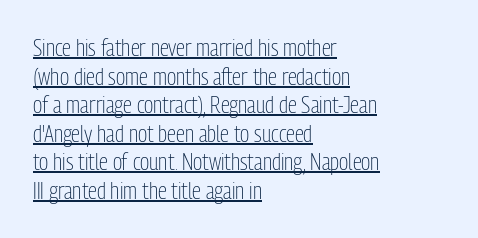
Between one letter and the next there's only the usual sliver of space. Leftover space on each line is placed entirely after the last word. The letters stand upright; this is a roman face. No heavy texture on the line: the type isn't bold. Underline: present.
